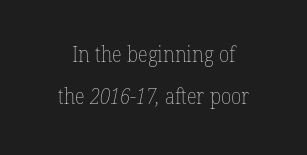
Q: Is the text bold? A: No.
Q: Is the text underlined? A: No.
Q: How is the paragraph aligned? A: Centered.
Q: Is the spacing between letters normal or unusually wide? A: Normal.
Q: Is the spacing between lines tight, normal or loose? A: Loose.
